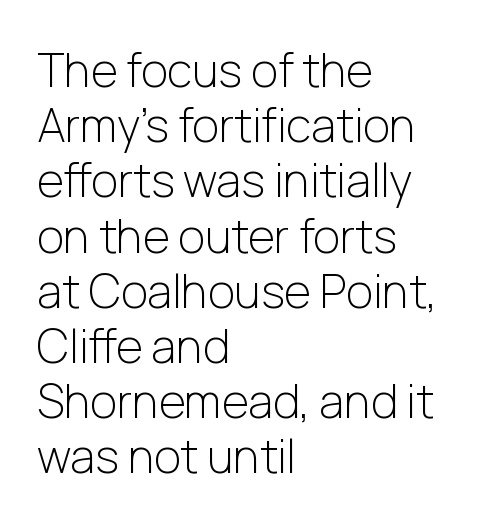
The image shows 46 px light sans-serif type, upright; set left-aligned, line spacing 1.2x, normal letter spacing, not underlined; low stroke contrast and a medium x-height.
